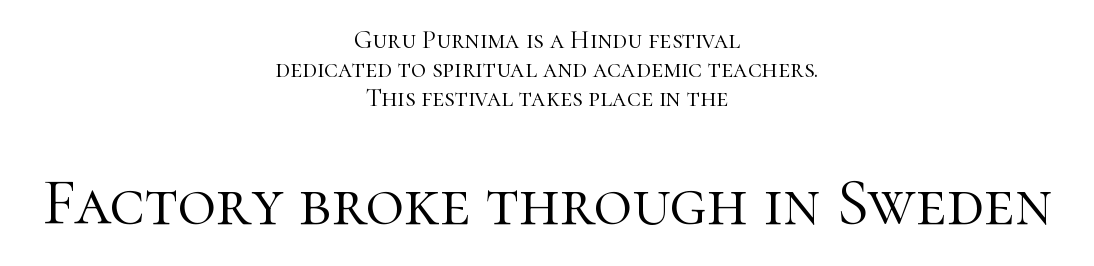
The image shows 66 px light serif type, upright; set centered, tight line spacing (1.11x), normal letter spacing, not underlined; the second (bottom) block is 2.54x larger; high stroke contrast and a medium x-height.
